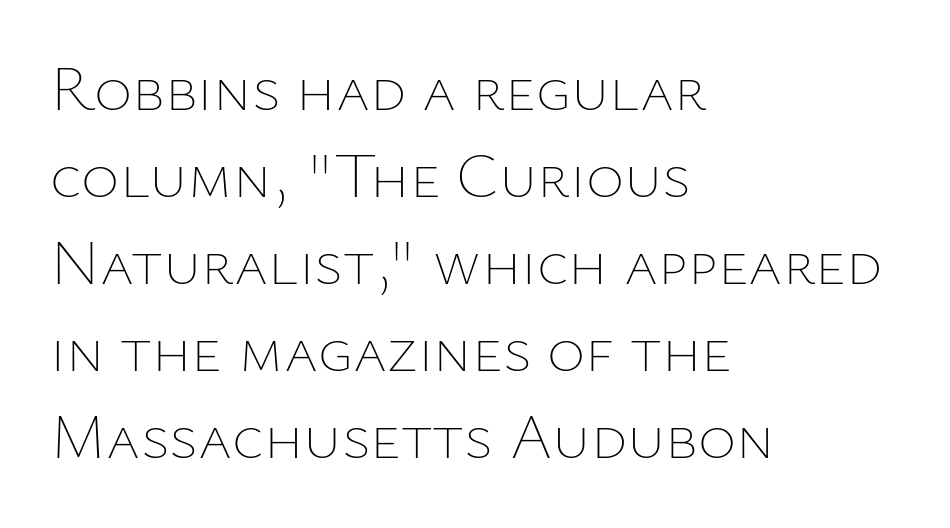
{"italic": "no", "bold": "no", "weight": "thin", "width": "normal", "stroke_contrast": "low", "x_height": "medium", "monospaced": "no", "underline": "no", "align": "left", "line_spacing": "normal", "line_spacing_ratio": 1.34, "letter_spacing": "normal", "letter_spacing_em": 0.0, "glyph_px": 65}
